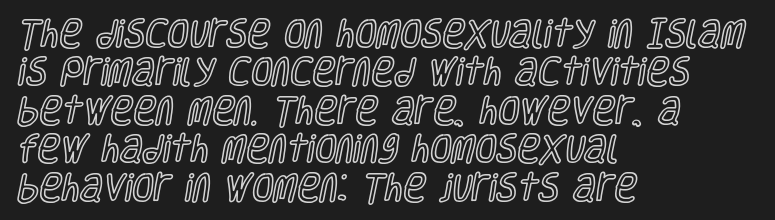
Do the characters align in a grid? No, the font is proportional. Spacing between characters is what you'd get straight out of the box. The typesetter chose a ragged-right arrangement here. Quick note: underline off.
